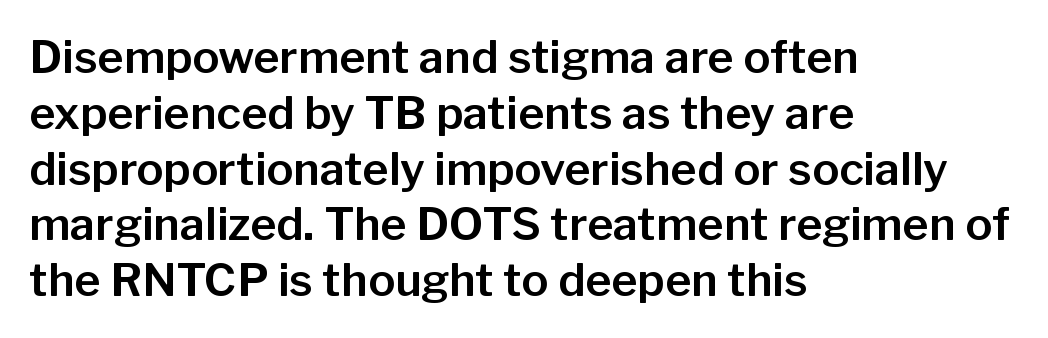
The text block is weighted toward the left margin, trailing off unevenly rightward. The typography opts for an upright posture over an oblique one. These lines are rendered in a variable-pitch font. The baseline area is clear. The face used here is a sans, in the tradition of grotesques and geometrics. Nothing unusual about the tracking: characters are spaced as the font intends.
